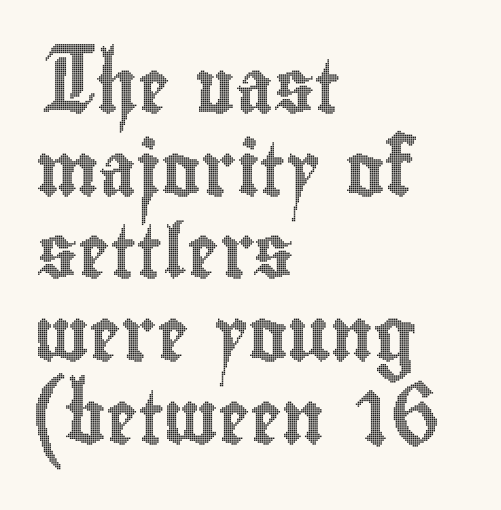
The image shows 53 px condensed type, upright; set left-aligned, normal line spacing (1.56x), normal letter spacing, not underlined; a small x-height.
